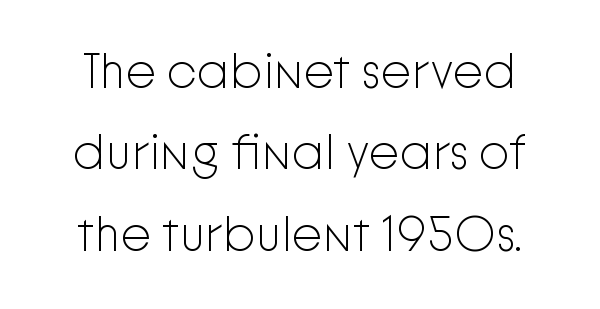
{"serif": "no", "italic": "no", "bold": "no", "weight": "light", "width": "normal", "stroke_contrast": "low", "x_height": "medium", "monospaced": "no", "underline": "no", "line_spacing": "normal", "line_spacing_ratio": 1.66, "letter_spacing": "normal", "letter_spacing_em": 0.0, "glyph_px": 49}
